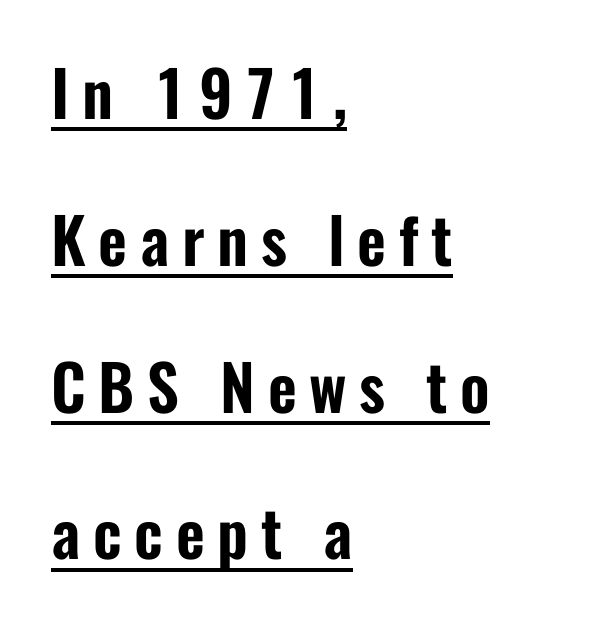
Quick note: underline on. Every character sits straight up, as roman type does. Characters follow at a spacing far wider than the type designer built in. Honestly, the rows look like they've been pulled way apart. The ragged edge is on the right, which tells us the setting is flush left.
